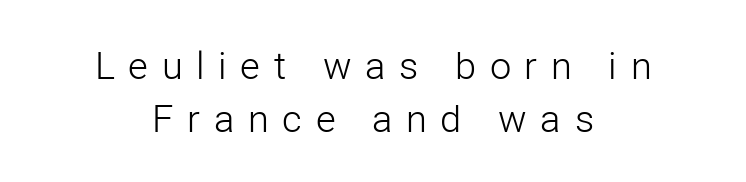
Proportional: the letters do not fall into vertical columns. Both edges are ragged and mirror each other, which tells us the setting is centered. Ascenders rise straight up at ninety degrees. Look at the bottom of the vertical strokes: they stop flat, with no serifs. This sample keeps an unexceptional amount of space between lines. Short note: letters widely spaced.
